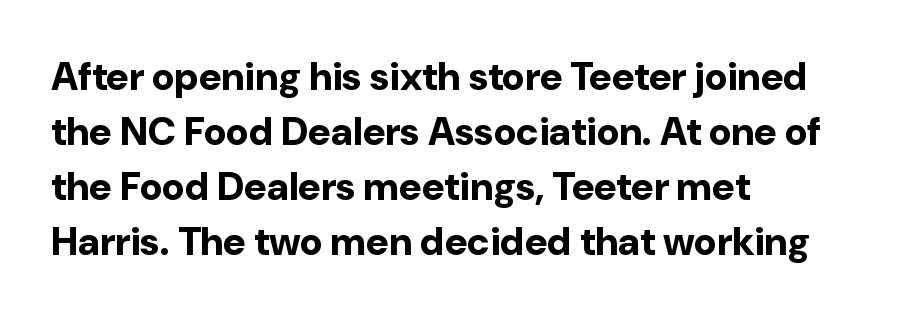
The image shows 39 px bold sans-serif type, upright; set left-aligned, normal line spacing (1.41x), normal letter spacing, not underlined; low stroke contrast and a medium x-height.
